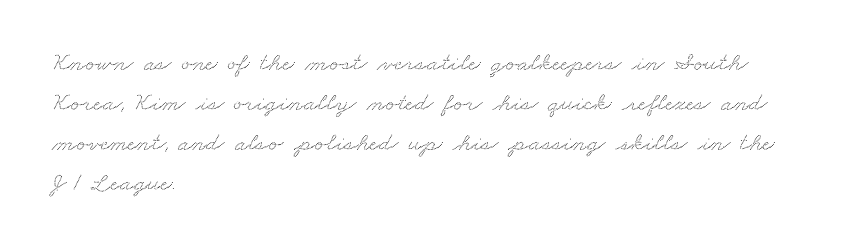
Q: Is the text underlined? A: No.
Q: How is the paragraph aligned? A: Left-aligned.
Q: Is the spacing between letters normal or unusually wide? A: Normal.
Q: Is the spacing between lines tight, normal or loose? A: Normal.
